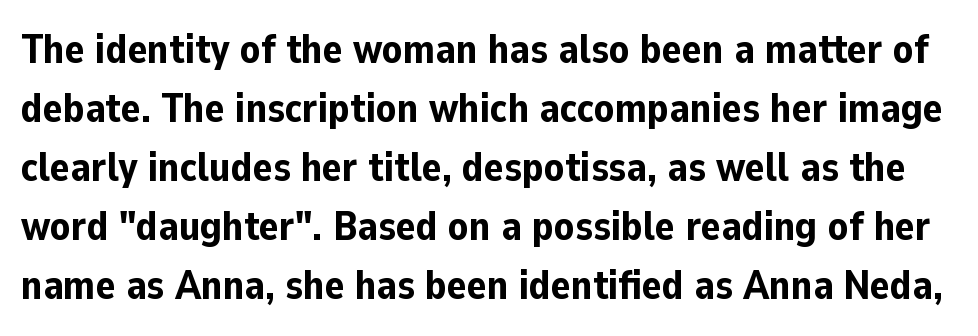
Quick note: not italic, upright. The space directly below the letters is spotless. Nobody touched the tracking dial on this one. Vertical spacing — default. Does the weight exceed regular? Yes, all the way to bold. Type style note: lacks serifs.
